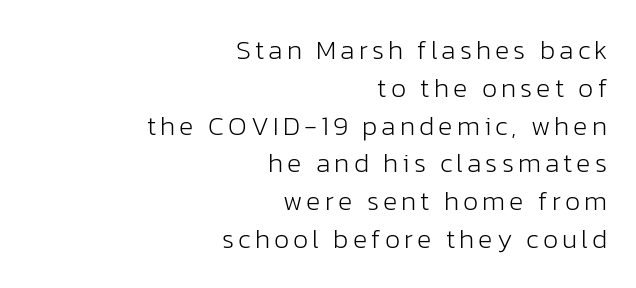
Q: Is the text bold? A: No.
Q: Is the text italic (slanted)? A: No, it is upright.
Q: Is the text underlined? A: No.
Q: How is the paragraph aligned? A: Right-aligned.
Q: Is the spacing between lines tight, normal or loose? A: Normal.
